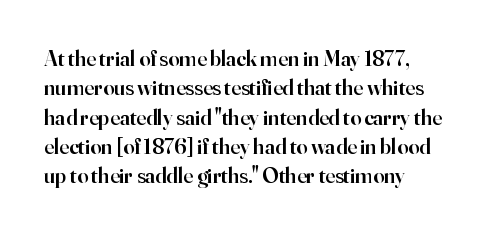
The image shows 22 px text type, upright; set normal line spacing (1.33x), normal letter spacing, not underlined.
